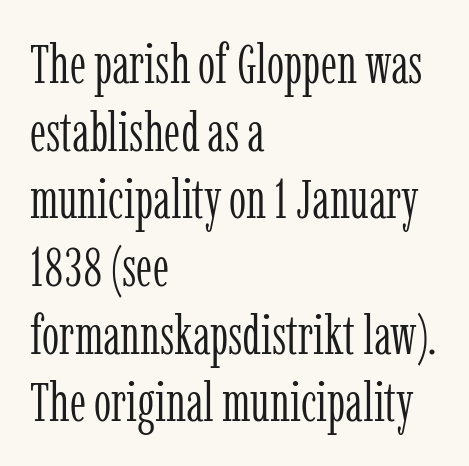
The image shows 55 px light, condensed serif type, upright; set left-aligned, line spacing 1.23x, normal letter spacing, not underlined; low stroke contrast and a medium x-height.
